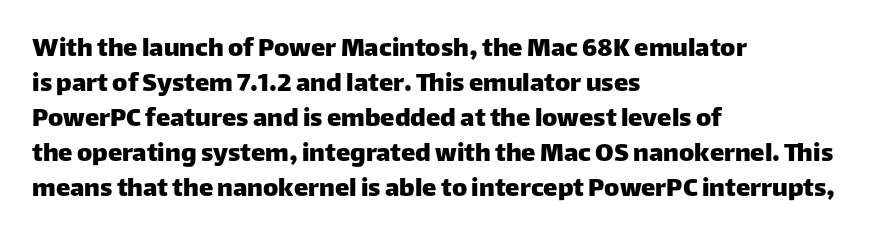
The image shows 29 px sans-serif type, upright; set left-aligned, line spacing 1.21x, normal letter spacing, not underlined; low stroke contrast and a large x-height.
